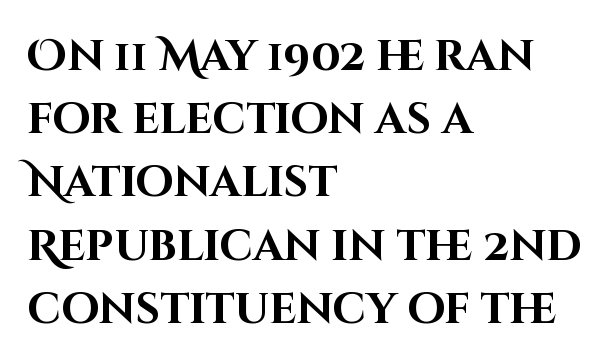
{"serif": "no", "italic": "no", "bold": "yes", "weight": "bold", "width": "normal", "stroke_contrast": "high", "x_height": "large", "monospaced": "no", "underline": "no", "align": "left", "line_spacing": "normal", "line_spacing_ratio": 1.47, "letter_spacing": "normal", "letter_spacing_em": 0.0, "glyph_px": 43}
